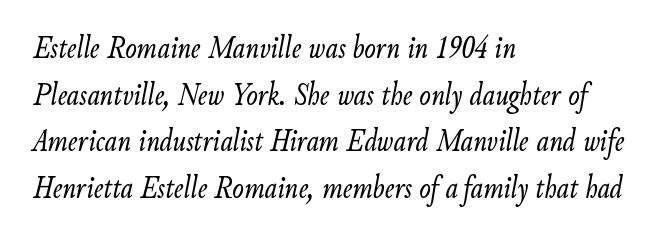
{"italic": "yes", "lean": "right", "slant_degrees": 9, "bold": "no", "weight": "light", "width": "condensed", "stroke_contrast": "low", "x_height": "small", "monospaced": "no", "underline": "no", "align": "left", "line_spacing": "normal", "line_spacing_ratio": 1.37, "letter_spacing": "normal", "letter_spacing_em": 0.0, "glyph_px": 34}
